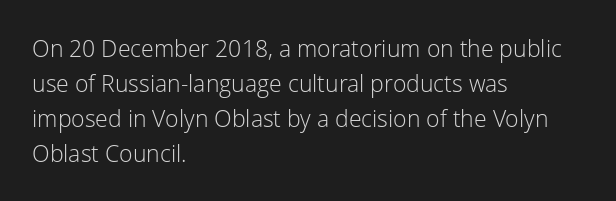
{"italic": "no", "bold": "no", "underline": "no", "align": "left", "line_spacing": "normal", "line_spacing_ratio": 1.52, "letter_spacing": "normal", "letter_spacing_em": 0.0, "glyph_px": 23}
